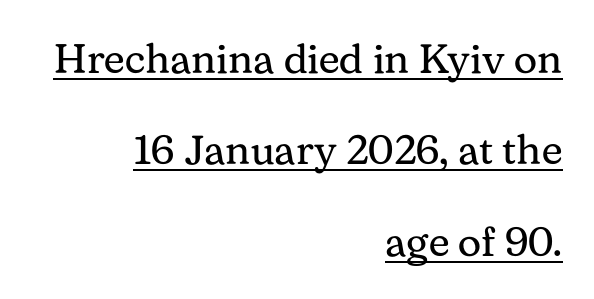
Q: Is the text bold? A: No.
Q: Is the text italic (slanted)? A: No, it is upright.
Q: Is the typeface a serif or a sans-serif typeface? A: Serif.
Q: Is the text underlined? A: Yes.
Q: How is the paragraph aligned? A: Right-aligned.
Q: Is the spacing between letters normal or unusually wide? A: Normal.
Q: Is the spacing between lines tight, normal or loose? A: Loose.
Q: Width (condensed, normal, or wide)? A: Normal.
Q: Stroke contrast? A: Medium.
Q: x-height? A: Medium.
Q: Monospaced? A: No.
